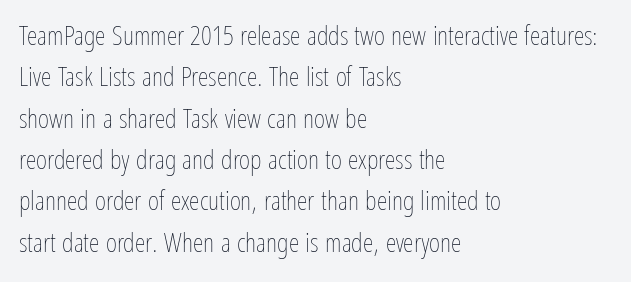
{"italic": "no", "bold": "no", "underline": "no", "align": "left", "line_spacing": "normal", "line_spacing_ratio": 1.53, "letter_spacing": "normal", "letter_spacing_em": 0.0, "glyph_px": 27}
